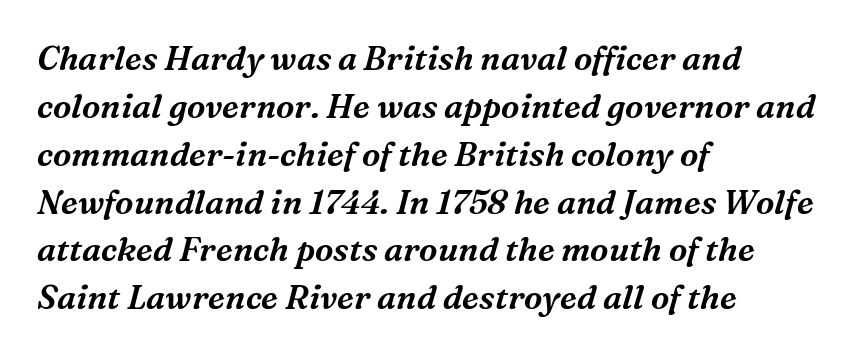
Q: Is the text italic (slanted)? A: Yes, it leans right by about 16 degrees.
Q: Is the typeface a serif or a sans-serif typeface? A: Serif.
Q: Is the text underlined? A: No.
Q: How is the paragraph aligned? A: Left-aligned.
Q: Is the spacing between letters normal or unusually wide? A: Normal.
Q: Is the spacing between lines tight, normal or loose? A: Normal.
Q: Width (condensed, normal, or wide)? A: Normal.
Q: Stroke contrast? A: Medium.
Q: x-height? A: Medium.
Q: Monospaced? A: No.
